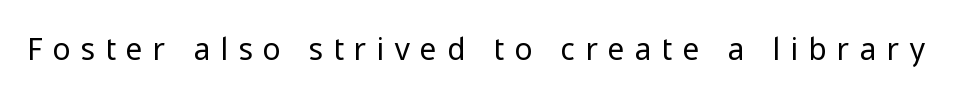
The image shows 30 px regular-weight sans-serif type, upright; set unusually wide letter spacing (+0.36 em), not underlined; low stroke contrast and a medium x-height.
